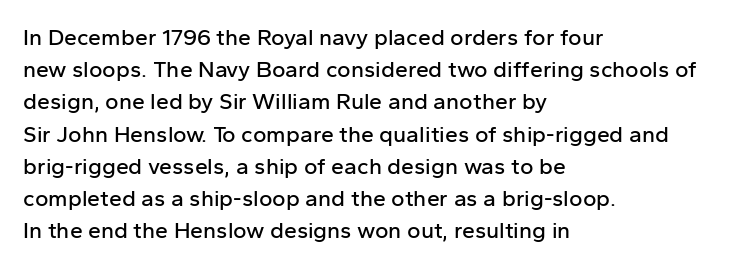
The image shows 23 px text type, upright; set left-aligned, normal line spacing (1.4x), normal letter spacing, not underlined.
